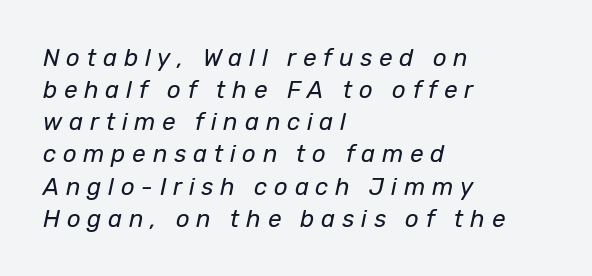
Q: Is the text bold? A: No.
Q: Is the text italic (slanted)? A: Yes, it leans right by about 12 degrees.
Q: Is the text underlined? A: No.
Q: How is the paragraph aligned? A: Left-aligned.
Q: Is the spacing between letters normal or unusually wide? A: Unusually wide.
Q: Is the spacing between lines tight, normal or loose? A: Normal.
